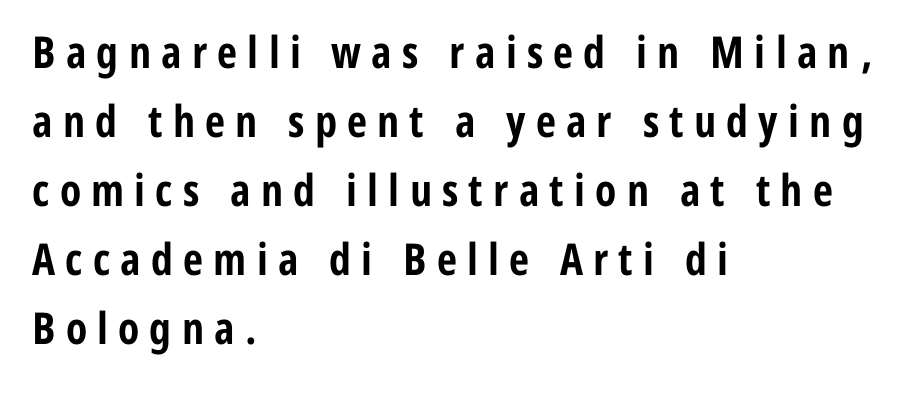
Bold? Absolutely — the strokes are thick and heavy. The specimen omits any rule beneath the text block's lines. Is the block centered? No — it sits flush against the left margin. This rendering widens character spacing well past its baseline value. Proportional: the letters do not fall into vertical columns.
